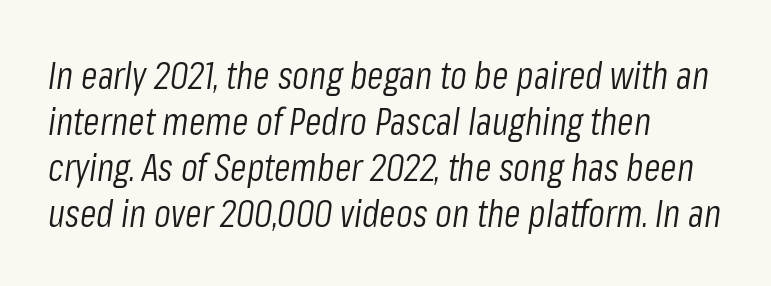
If you drew a line through each stem, it would be angled. Think of a printed novel: that variable character pitch is what you see here. Rule under the text: the space is simply empty. The setting favours the left margin, as ordinary paragraphs usually do. The rendering keeps characters at their native spacing. Letters have the restrained weight of plain body copy at most.
